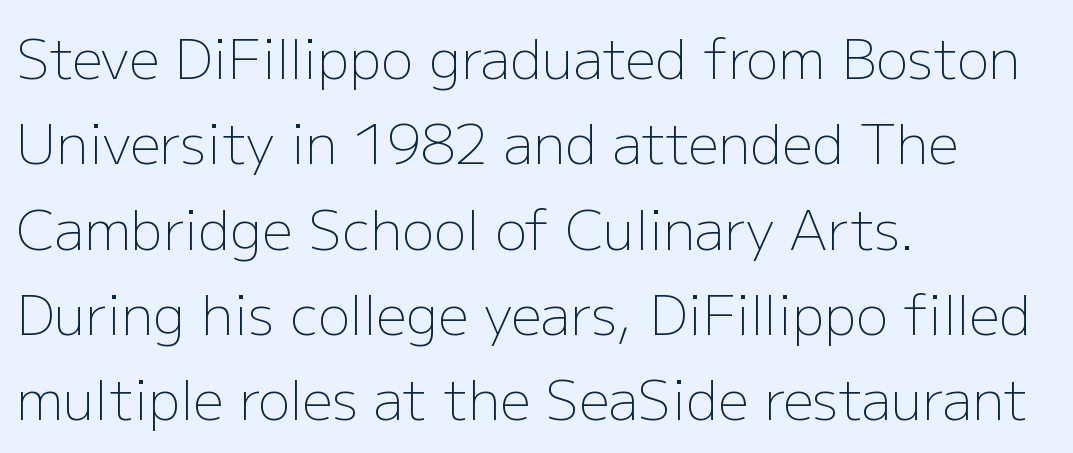
Counters stay open thanks to moderate or lighter strokes. In terms of posture, this sample is upright. Glyph-to-glyph distance matches everyday printed text. This sample has the flowing, uneven cadence of proportional lettering.
